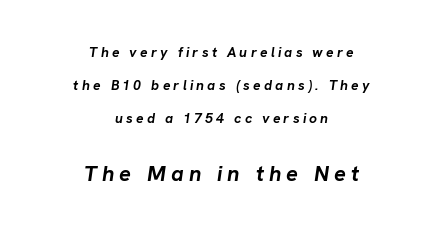
{"italic": "yes", "lean": "right", "slant_degrees": 8, "bold": "yes", "underline": "no", "align": "center", "line_spacing": "loose", "line_spacing_ratio": 2.35, "letter_spacing": "wide", "letter_spacing_em": 0.23, "larger_block": "second", "size_ratio": 1.57, "glyph_px": 22}
